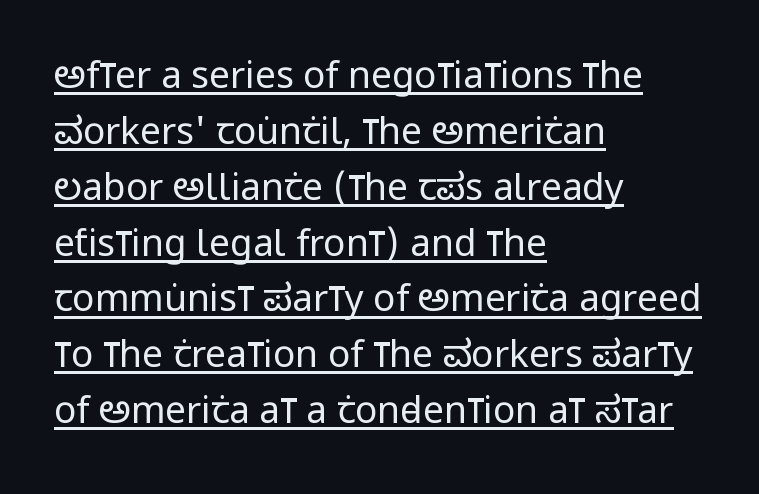
The image shows 37 px regular-weight, condensed sans-serif type, upright; set left-aligned, normal line spacing (1.51x), normal letter spacing, underlined; low stroke contrast and a large x-height.
